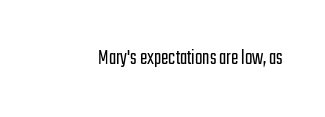
The space directly below the letters is spotless. Quick note: not italic, upright. The line texture is even and compact thanks to regular tracking. These glyphs show unthickened strokes, regular width or finer.
